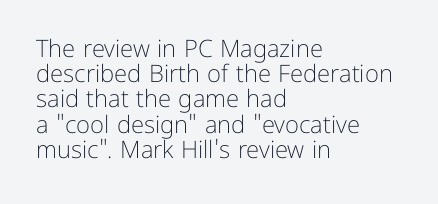
These lines keep a tight, regular rhythm from letter to letter. This is the regular roman posture of the typeface. Heaviness? Minimal to ordinary, like unemphasized prose. Vertical spacing — tight. Underline: absent. Casual observation: everything's shoved over to the left.
